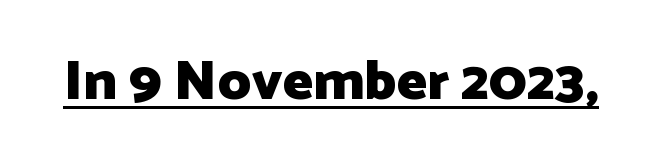
{"serif": "no", "italic": "no", "bold": "yes", "weight": "heavy", "width": "normal", "stroke_contrast": "low", "x_height": "medium", "monospaced": "no", "underline": "yes", "letter_spacing": "normal", "letter_spacing_em": 0.0, "glyph_px": 56}
